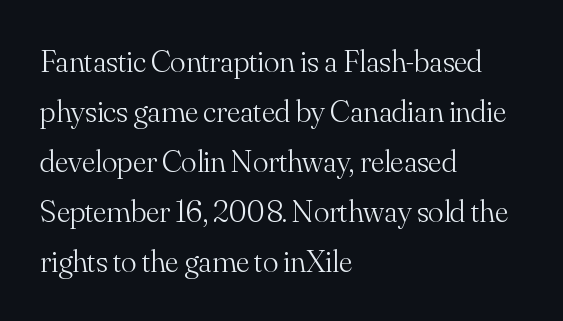
Posture: straight, roman, zero tilt. One-word summary of the alignment: left. The characters display serif detailing at their extremities. Compared with typical body copy, the letter spacing here is the same. These lines are rendered in a variable-pitch font. The strokes are not fattened; the text isn't bold.
